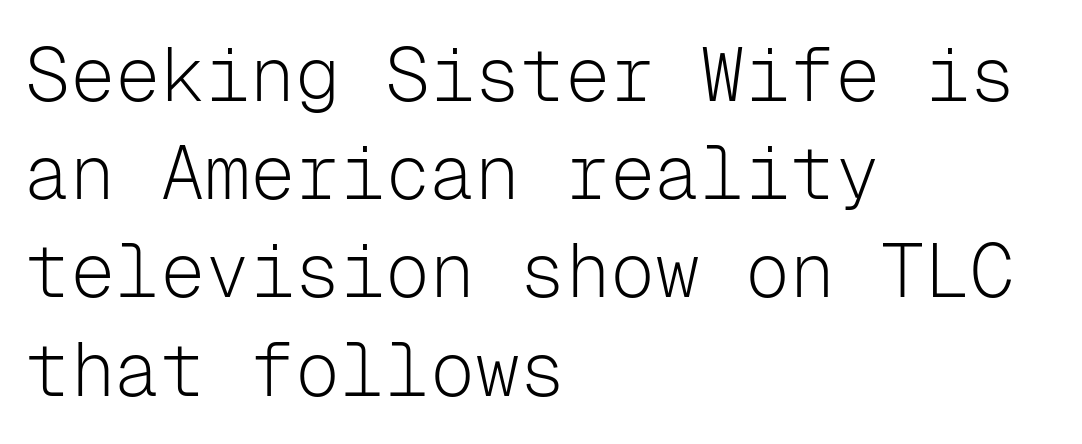
{"serif": "no", "italic": "no", "bold": "no", "weight": "light", "width": "normal", "stroke_contrast": "low", "x_height": "medium", "monospaced": "yes", "underline": "no", "align": "left", "line_spacing": "normal", "line_spacing_ratio": 1.31, "letter_spacing": "normal", "letter_spacing_em": 0.0, "glyph_px": 75}
